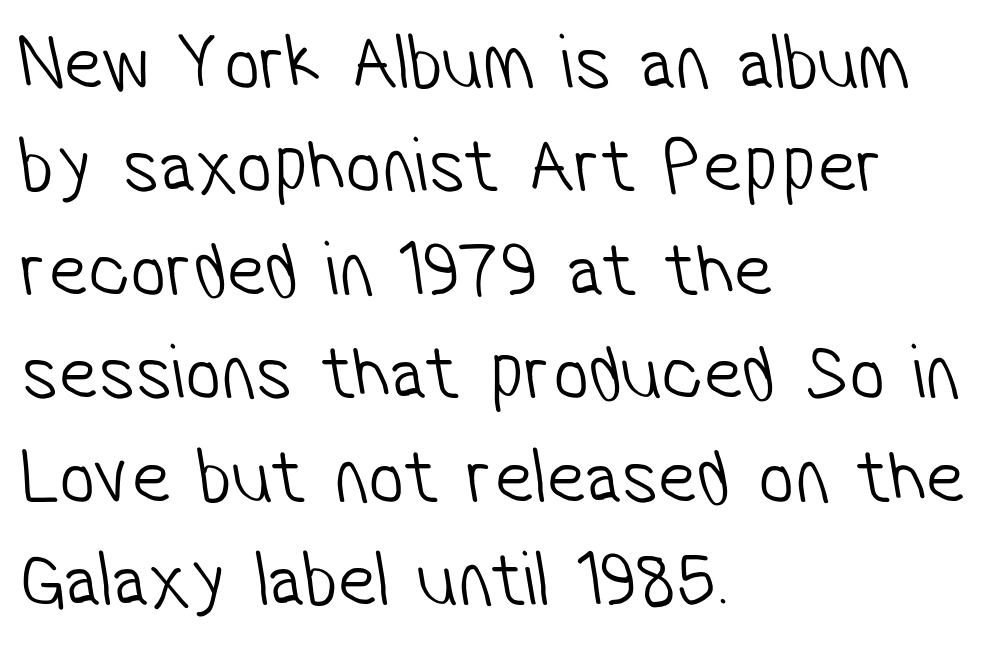
Words appear dense and cohesive because spacing is normal. Leading: standard. I'd call this a sans setting — the letters go barefoot. Descenders are the only things crossing below the line. Which margin do the lines hug? The left one — the right edge is uneven. The passage shown is typed in a proportional face where columns would drift.
